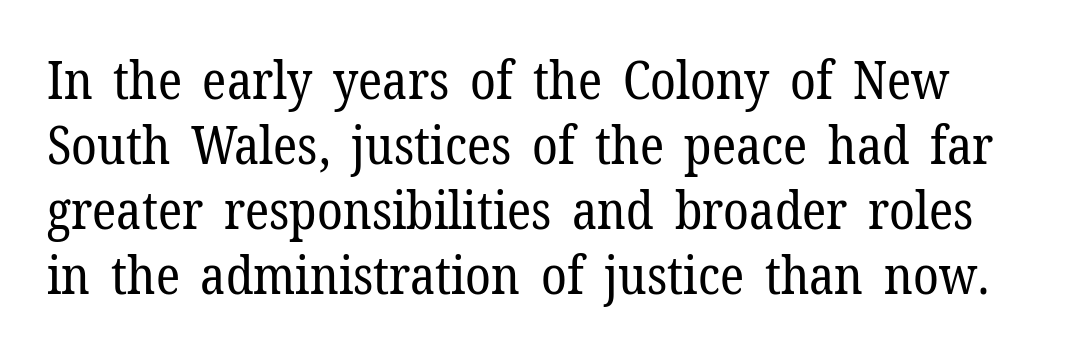
The space directly below the letters is spotless. The face looks like a standard text weight, possibly lighter. The passage shown stacks its lines at a standard gap. Small tapered or slab feet sit at the stroke ends, so this counts as serif. Proportional: the letters do not fall into vertical columns.
